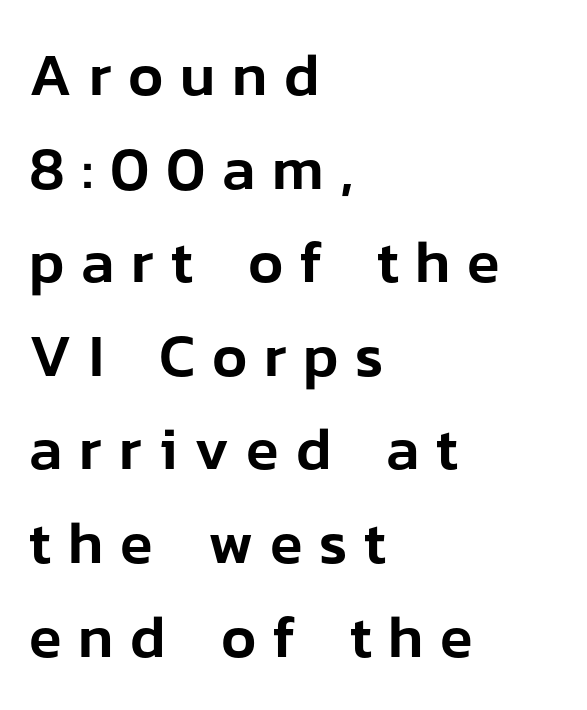
{"serif": "no", "italic": "no", "width": "normal", "stroke_contrast": "low", "x_height": "medium", "monospaced": "no", "underline": "no", "align": "left", "line_spacing": "normal", "line_spacing_ratio": 1.56, "letter_spacing": "wide", "letter_spacing_em": 0.28, "glyph_px": 60}
